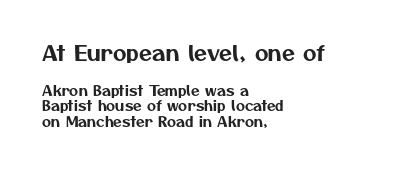
Of the two passages, the one on top uses the larger point size. Line beginnings align vertically; line endings do not. The string is rendered with underlining switched off. Default kerning and tracking; the words read as compact shapes.
